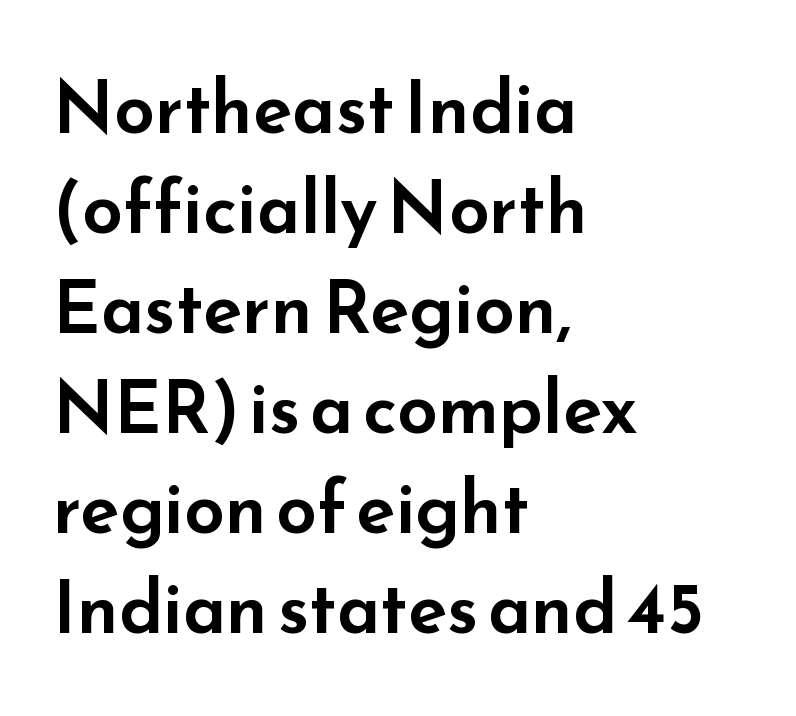
{"serif": "no", "italic": "no", "width": "wide", "stroke_contrast": "low", "x_height": "small", "monospaced": "no", "underline": "no", "align": "left", "line_spacing": "normal", "line_spacing_ratio": 1.39, "letter_spacing": "normal", "letter_spacing_em": 0.0, "glyph_px": 72}
